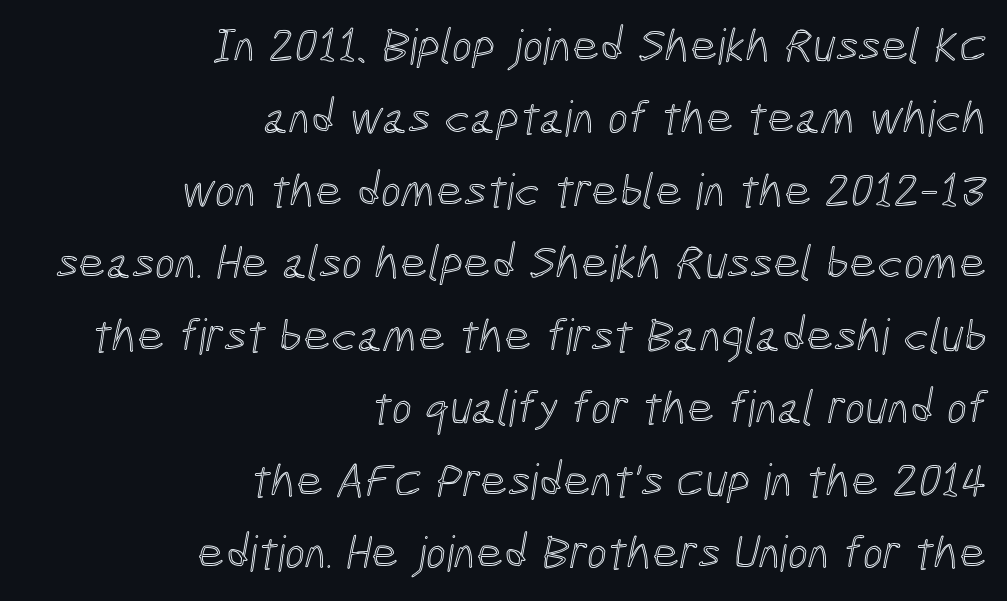
The type is set solid horizontally, with unmodified tracking. Character widths vary here, with narrow letters taking less room than wide ones. Rule under the text: the space is simply empty. Successive baselines arrive at the customary interval. All the whitespace from short lines collects on the left.
